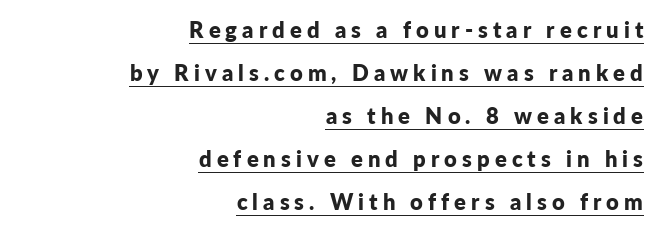
{"italic": "no", "bold": "yes", "underline": "yes", "align": "right", "line_spacing": "loose", "line_spacing_ratio": 1.95, "letter_spacing": "wide", "letter_spacing_em": 0.23, "glyph_px": 22}
